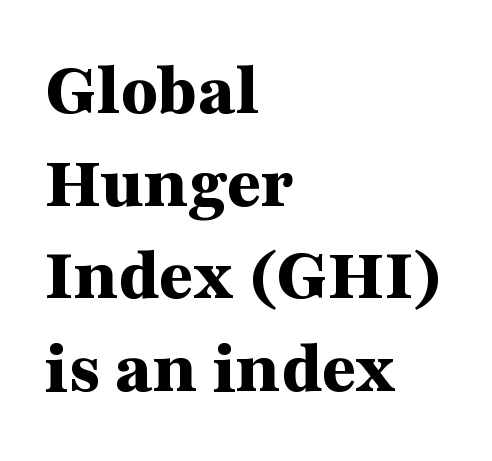
The image shows 76 px bold, wide serif type, upright; set left-aligned, line spacing 1.22x, normal letter spacing, not underlined; medium stroke contrast and a medium x-height.
